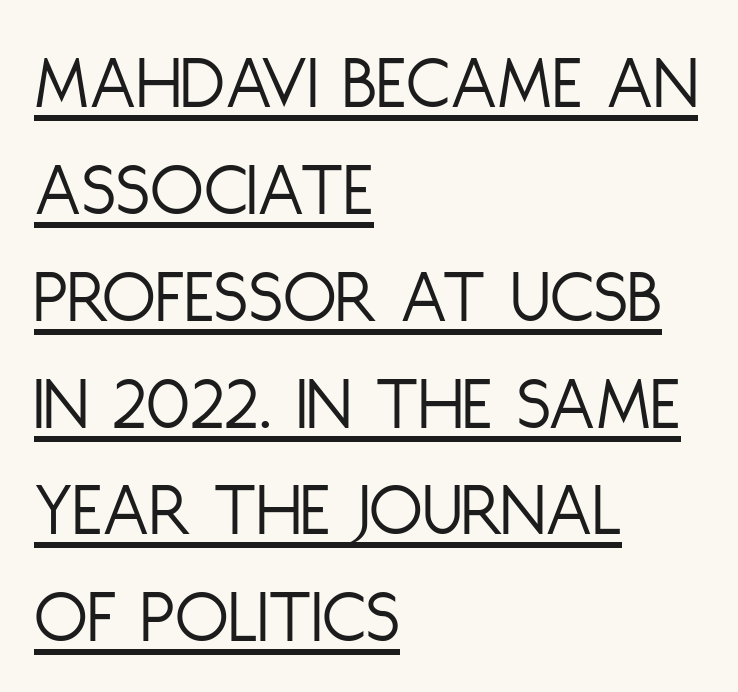
{"serif": "no", "italic": "no", "bold": "no", "weight": "light", "width": "condensed", "stroke_contrast": "low", "x_height": "large", "monospaced": "no", "underline": "yes", "align": "left", "line_spacing": "normal", "line_spacing_ratio": 1.37, "letter_spacing": "normal", "letter_spacing_em": 0.0, "glyph_px": 78}
